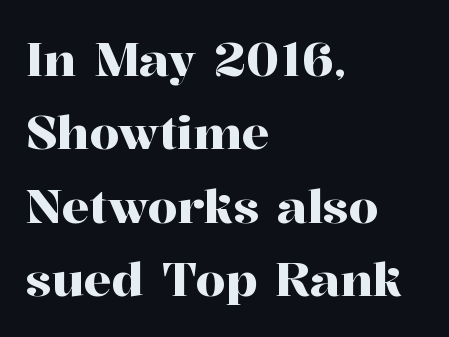
The image shows 47 px serif type, upright; set left-aligned, normal line spacing (1.56x), normal letter spacing, not underlined; high stroke contrast and a medium x-height.
